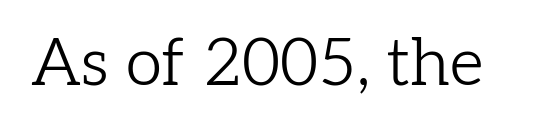
The image shows 66 px light serif type, upright; set normal letter spacing, not underlined; low stroke contrast and a medium x-height.
